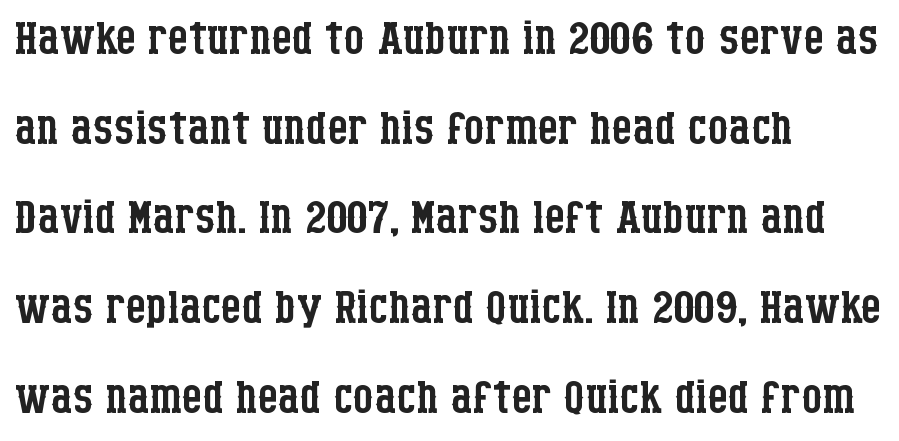
The image shows 65 px regular-weight, condensed serif type, upright; set left-aligned, normal line spacing (1.38x), normal letter spacing, not underlined; low stroke contrast and a large x-height.
